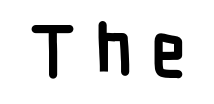
Q: Is the text bold? A: Yes.
Q: Is the text italic (slanted)? A: No, it is upright.
Q: Is the typeface a serif or a sans-serif typeface? A: Sans-serif.
Q: Is the text underlined? A: No.
Q: Is the spacing between letters normal or unusually wide? A: Unusually wide.
Q: Width (condensed, normal, or wide)? A: Condensed.
Q: Stroke contrast? A: Low.
Q: x-height? A: Medium.
Q: Monospaced? A: No.
